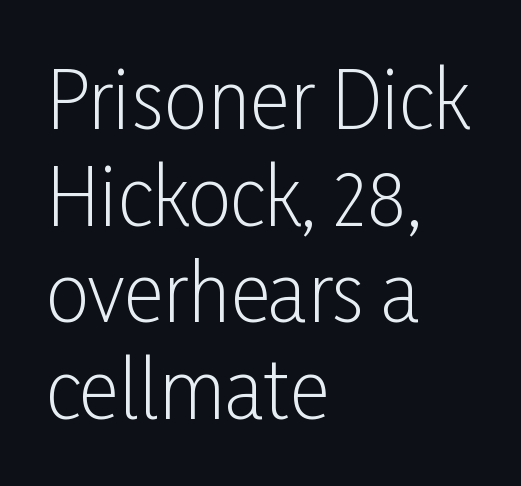
Each line starts at the same left margin while the right side varies. The face used here is proportionally spaced, like ordinary book or web type. Type without underlining. Between one letter and the next there's only the usual sliver of space.
